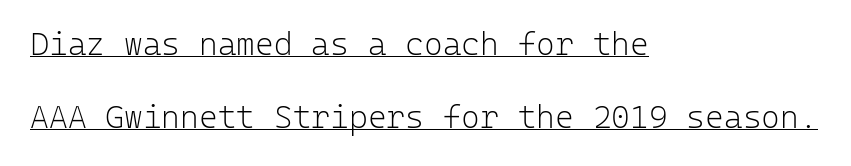
Q: Is the text bold? A: No.
Q: Is the text italic (slanted)? A: No, it is upright.
Q: Is the typeface a serif or a sans-serif typeface? A: Sans-serif.
Q: Is the text underlined? A: Yes.
Q: How is the paragraph aligned? A: Left-aligned.
Q: Is the spacing between letters normal or unusually wide? A: Normal.
Q: Is the spacing between lines tight, normal or loose? A: Loose.
Q: Width (condensed, normal, or wide)? A: Normal.
Q: Stroke contrast? A: Low.
Q: x-height? A: Medium.
Q: Monospaced? A: Yes.
